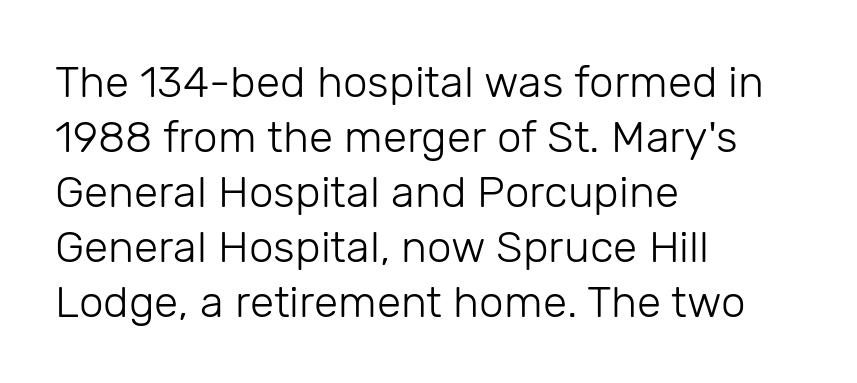
The image shows 44 px light sans-serif type, upright; set left-aligned, normal line spacing (1.25x), normal letter spacing, not underlined; low stroke contrast and a medium x-height.
